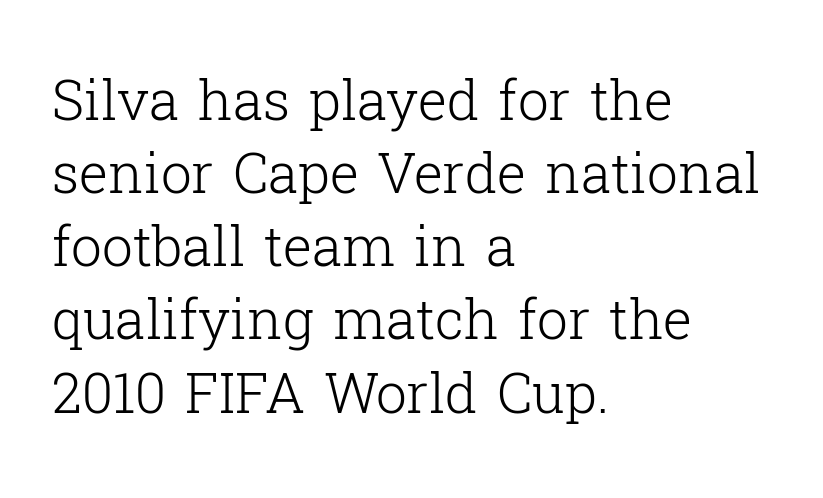
Q: Is the text bold? A: No.
Q: Is the text italic (slanted)? A: No, it is upright.
Q: Is the typeface a serif or a sans-serif typeface? A: Serif.
Q: Is the text underlined? A: No.
Q: How is the paragraph aligned? A: Left-aligned.
Q: Is the spacing between letters normal or unusually wide? A: Normal.
Q: Is the spacing between lines tight, normal or loose? A: Normal.
Q: Width (condensed, normal, or wide)? A: Normal.
Q: Stroke contrast? A: Low.
Q: x-height? A: Medium.
Q: Monospaced? A: No.
